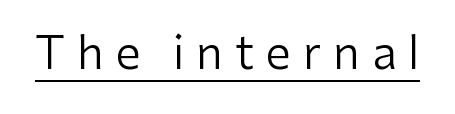
The line texture is sparse and dotted thanks to wide tracking. Is the stroke heavy? The answer is a plain regular-or-lighter. Caption: lettering with a line underneath. You can tell from the bare stems that sans-serif type was used. Looks like regular typesetting: each glyph gets only the width it needs. The font's upright variant was chosen for this text.
